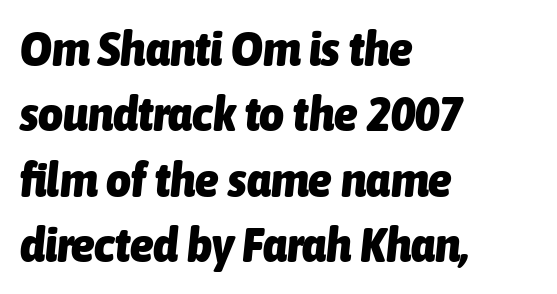
It's the slanting kind of type. Tracking here is standard; glyphs follow each other at the usual distance. Heavy, bold letterforms. Horizontally, the lines are justified to the leading edge only. What's the leading like? Ordinary, nothing unusual.
